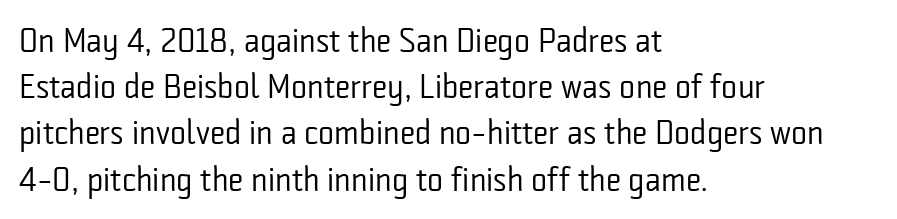
In terms of letterspacing, this is plain default setting. Baseline-to-baseline distance is the conventional proportion of letter height. Does the copy run flush right? No — it runs flush left. Posture: upright roman. This sample uses a sans-serif face.
